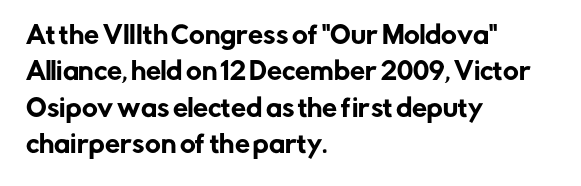
A normal amount of white space separates one row of letters from the next. Is there any slant? The stems are plumb. Nobody touched the tracking dial on this one. Quick note: underline off.
